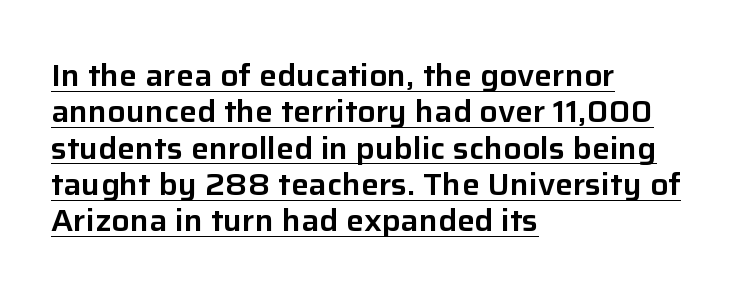
{"serif": "no", "italic": "no", "width": "normal", "stroke_contrast": "low", "x_height": "medium", "monospaced": "no", "underline": "yes", "align": "left", "line_spacing_ratio": 1.21, "letter_spacing": "normal", "letter_spacing_em": 0.0, "glyph_px": 30}
